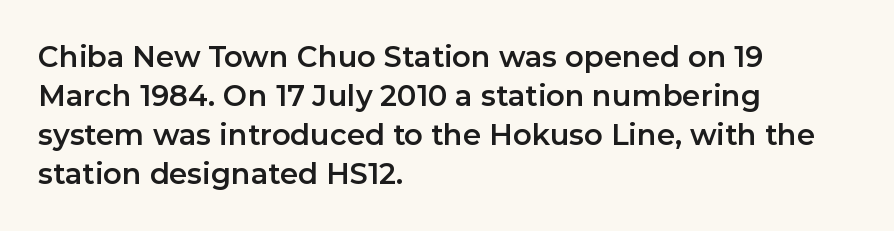
Q: Is the text italic (slanted)? A: No, it is upright.
Q: Is the typeface a serif or a sans-serif typeface? A: Sans-serif.
Q: Is the text underlined? A: No.
Q: How is the paragraph aligned? A: Left-aligned.
Q: Is the spacing between letters normal or unusually wide? A: Normal.
Q: Is the spacing between lines tight, normal or loose? A: Normal.
Q: Width (condensed, normal, or wide)? A: Normal.
Q: Stroke contrast? A: Low.
Q: x-height? A: Medium.
Q: Monospaced? A: No.
